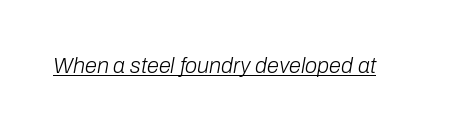
Q: Is the text bold? A: No.
Q: Is the text italic (slanted)? A: Yes, it leans right by about 10 degrees.
Q: Is the text underlined? A: Yes.
Q: Is the spacing between letters normal or unusually wide? A: Normal.
